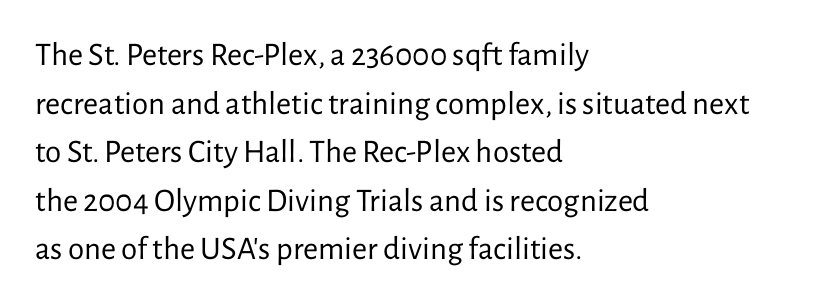
{"serif": "no", "italic": "no", "bold": "no", "weight": "regular", "width": "normal", "stroke_contrast": "low", "x_height": "medium", "monospaced": "no", "underline": "no", "align": "left", "line_spacing": "normal", "line_spacing_ratio": 1.47, "letter_spacing": "normal", "letter_spacing_em": 0.0, "glyph_px": 33}
